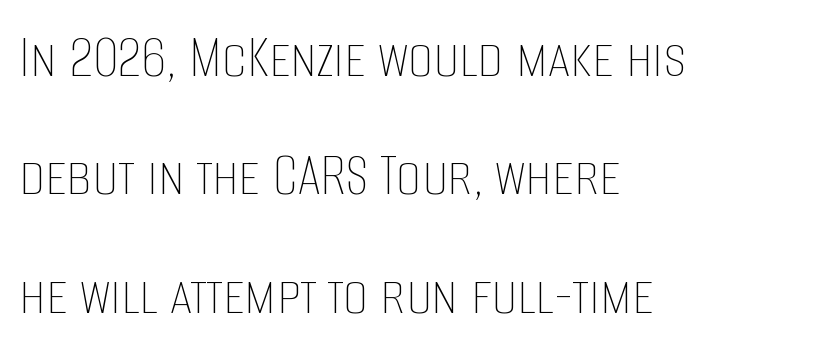
Q: Is the text bold? A: No.
Q: Is the text italic (slanted)? A: No, it is upright.
Q: Is the text underlined? A: No.
Q: How is the paragraph aligned? A: Left-aligned.
Q: Is the spacing between letters normal or unusually wide? A: Normal.
Q: Width (condensed, normal, or wide)? A: Condensed.
Q: Stroke contrast? A: Low.
Q: x-height? A: Large.
Q: Monospaced? A: No.
